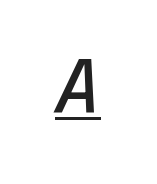
The image shows 72 px semibold type, italic (leaning right); set unusually wide letter spacing (+0.32 em), underlined; low stroke contrast and a medium x-height.
